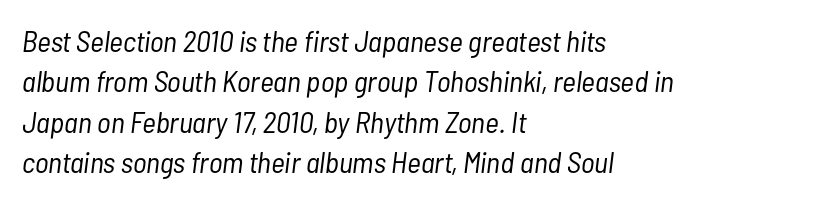
This sample keeps an unexceptional amount of space between lines. The area under the type is left untouched. Students, note that the glyphs here touch the page at normal intervals. Line beginnings align vertically; line endings do not.
